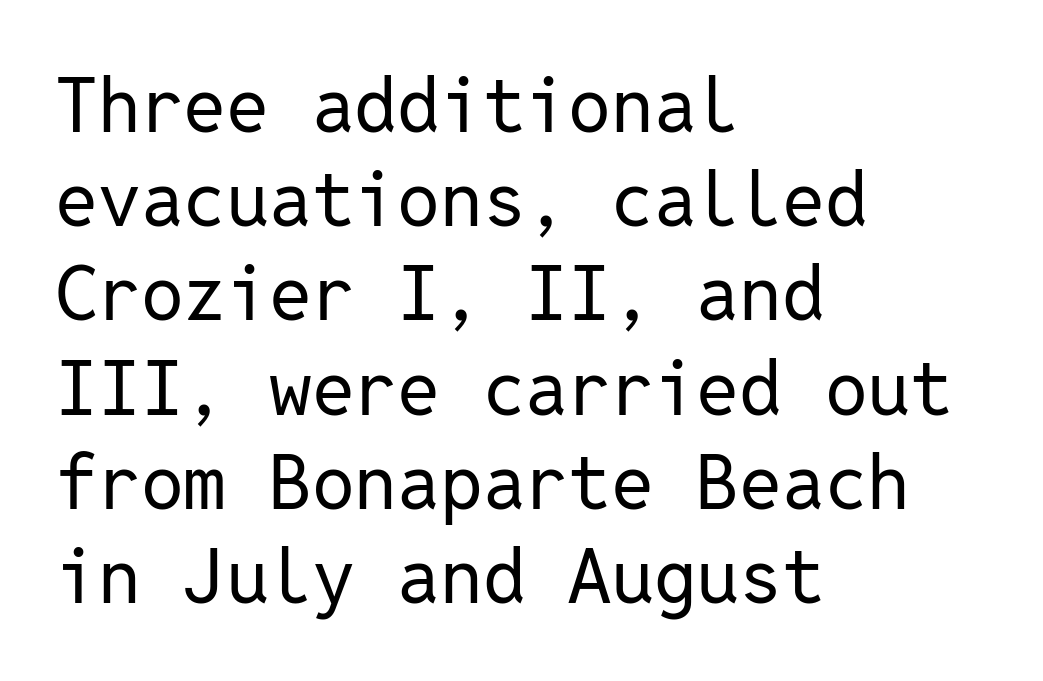
{"serif": "no", "italic": "no", "bold": "no", "weight": "regular", "width": "normal", "stroke_contrast": "low", "x_height": "medium", "monospaced": "yes", "underline": "no", "align": "left", "line_spacing_ratio": 1.24, "letter_spacing": "normal", "letter_spacing_em": 0.0, "glyph_px": 76}
